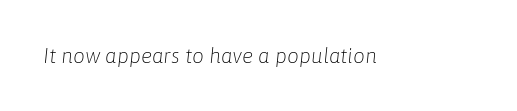
How are the letters spaced? Ordinarily, with no added tracking. The text carries the slant typical of an italic or oblique font. The glyphs are unaccompanied by any horizontal stroke below them. The typesetting does not lean heavy: it is not bold.
